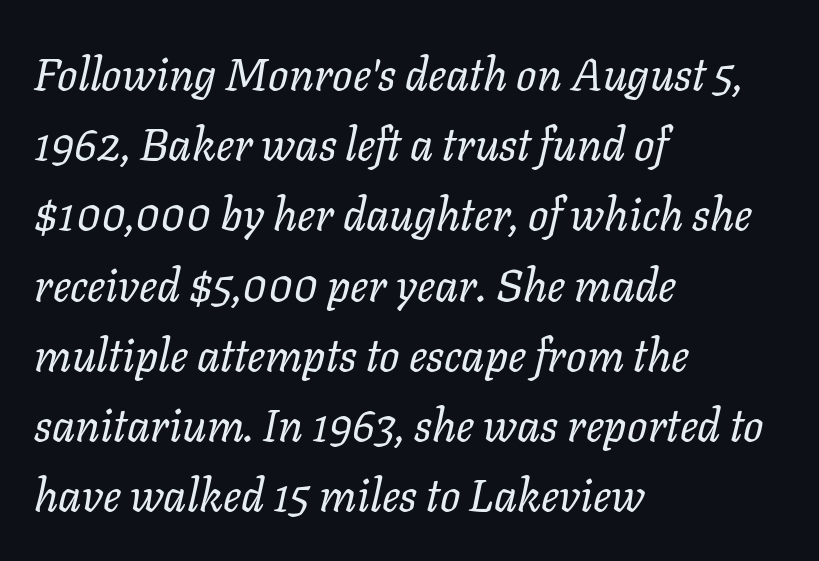
The image shows 45 px regular-weight type, italic (leaning right); set left-aligned, normal line spacing (1.56x), normal letter spacing, not underlined; low stroke contrast and a medium x-height.
